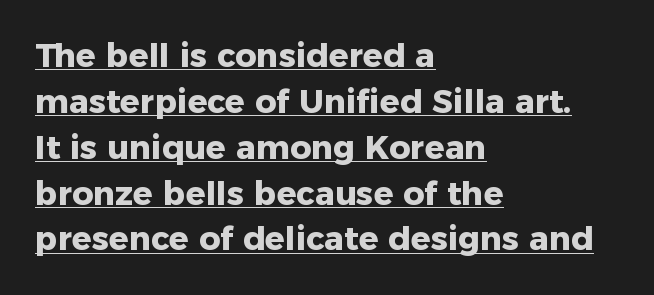
Q: Is the text bold? A: Yes.
Q: Is the text italic (slanted)? A: No, it is upright.
Q: Is the typeface a serif or a sans-serif typeface? A: Sans-serif.
Q: Is the text underlined? A: Yes.
Q: How is the paragraph aligned? A: Left-aligned.
Q: Is the spacing between letters normal or unusually wide? A: Normal.
Q: Is the spacing between lines tight, normal or loose? A: Normal.
Q: Width (condensed, normal, or wide)? A: Normal.
Q: Stroke contrast? A: Low.
Q: x-height? A: Medium.
Q: Monospaced? A: No.
